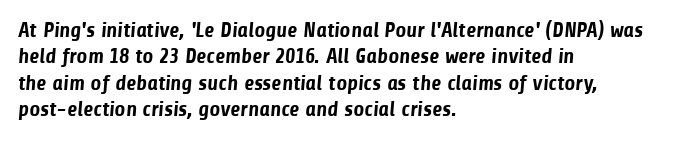
The image shows 21 px bold type; set left-aligned, normal line spacing (1.26x), normal letter spacing, not underlined.
